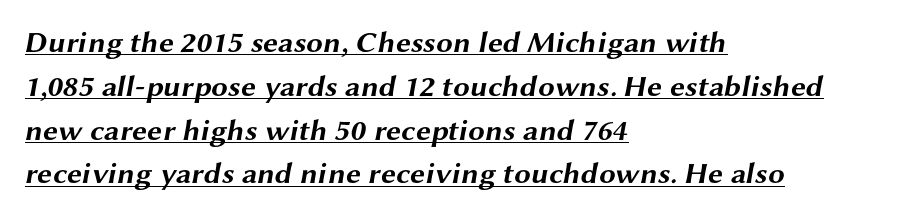
{"serif": "no", "bold": "yes", "weight": "bold", "width": "wide", "stroke_contrast": "medium", "x_height": "medium", "monospaced": "no", "underline": "yes", "align": "left", "line_spacing": "normal", "line_spacing_ratio": 1.46, "letter_spacing": "normal", "letter_spacing_em": 0.0, "glyph_px": 30}
